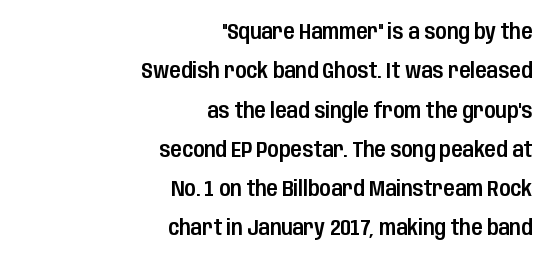
{"italic": "no", "underline": "no", "align": "right", "line_spacing_ratio": 1.87, "letter_spacing": "normal", "letter_spacing_em": 0.0, "glyph_px": 21}
